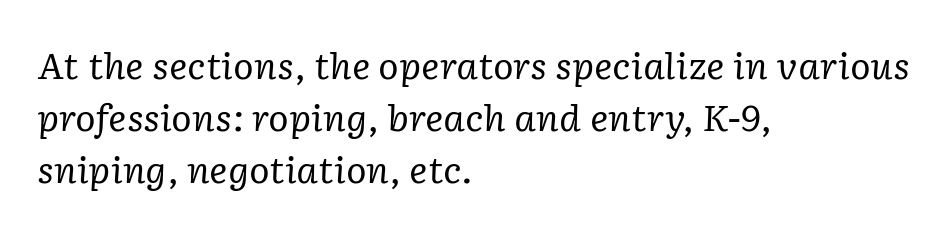
Q: Is the text bold? A: No.
Q: Is the text italic (slanted)? A: Yes, it leans right by about 2 degrees.
Q: Is the typeface a serif or a sans-serif typeface? A: Serif.
Q: Is the text underlined? A: No.
Q: How is the paragraph aligned? A: Left-aligned.
Q: Is the spacing between letters normal or unusually wide? A: Normal.
Q: Is the spacing between lines tight, normal or loose? A: Normal.
Q: Width (condensed, normal, or wide)? A: Normal.
Q: Stroke contrast? A: Low.
Q: x-height? A: Medium.
Q: Monospaced? A: No.
